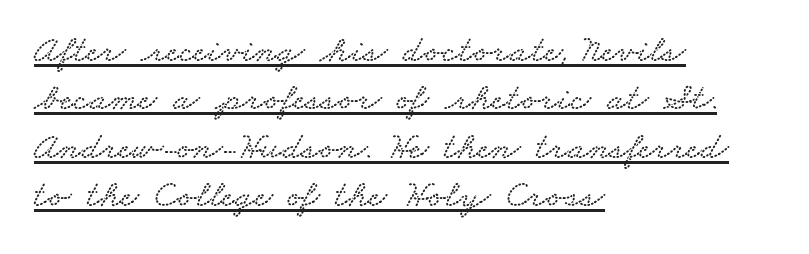
The image shows 39 px wide serif type; set left-aligned, line spacing 1.24x, normal letter spacing, underlined; low stroke contrast and a small x-height.
